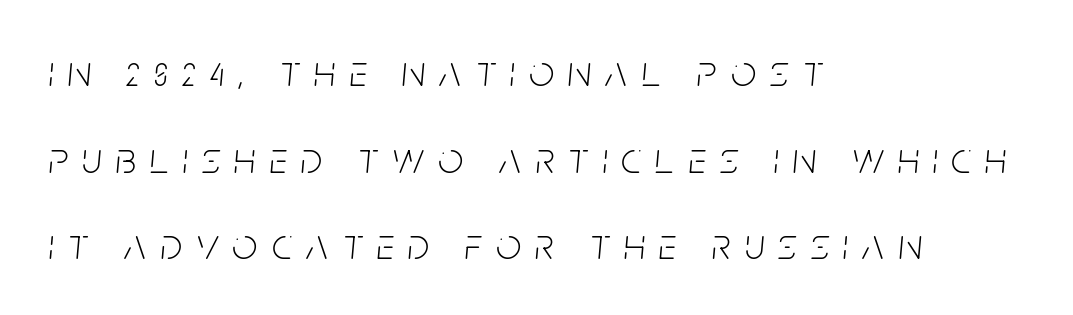
{"italic": "yes", "lean": "right", "slant_degrees": 5, "bold": "no", "weight": "light", "width": "condensed", "stroke_contrast": "low", "x_height": "large", "monospaced": "no", "underline": "no", "align": "left", "line_spacing": "loose", "line_spacing_ratio": 1.97, "letter_spacing": "wide", "letter_spacing_em": 0.32, "glyph_px": 44}
